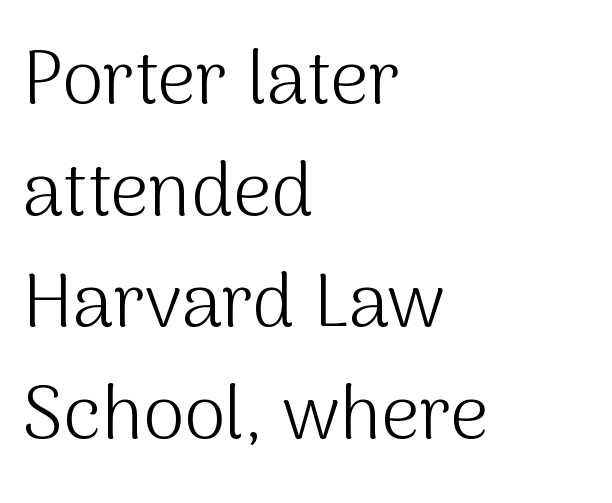
The font's upright variant was chosen for this text. The foot of each line stays bare and open. Grotesque or geometric, the face here clearly has no serifs. A normal amount of white space separates one row of letters from the next. Unbolded letterforms with no extra heft.
